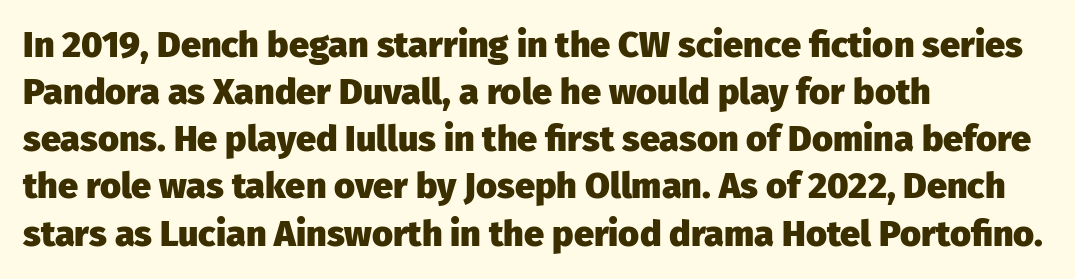
The image shows 36 px heavy sans-serif type, upright; set left-aligned, normal line spacing (1.31x), normal letter spacing, not underlined; low stroke contrast and a medium x-height.
